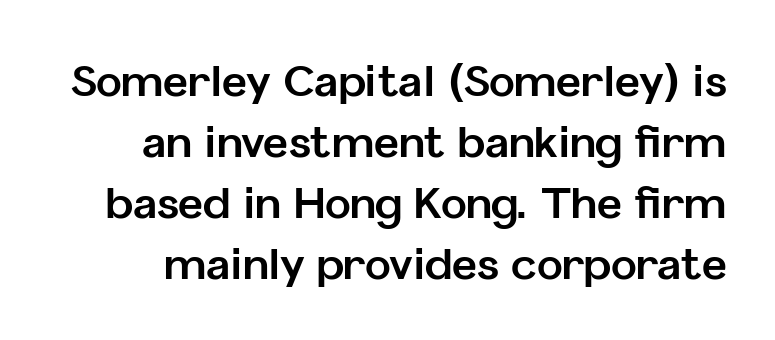
A typesetter would call this proportional, since set widths differ per character. Tall strokes in this sample are plumb rather than angled. Is there much room between lines? A standard amount, neither cramped nor airy. Check under the words: just untouched page. Nothing sits at the stroke ends, so this counts as sans-serif.
